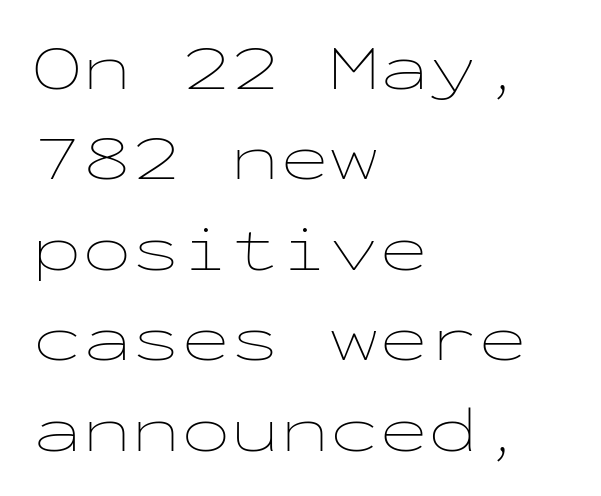
{"italic": "no", "bold": "no", "weight": "thin", "width": "wide", "stroke_contrast": "low", "x_height": "medium", "monospaced": "yes", "underline": "no", "align": "left", "line_spacing": "normal", "line_spacing_ratio": 1.37, "letter_spacing": "normal", "letter_spacing_em": 0.0, "glyph_px": 66}
